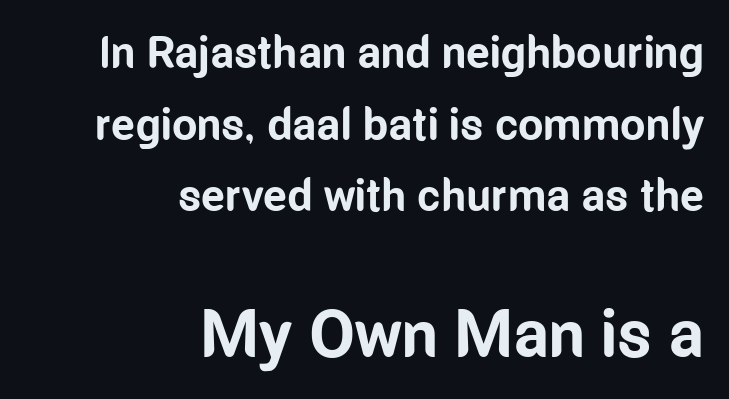
A typesetter would label this face a sans. The line texture is even and compact thanks to regular tracking. Each letter keeps its own natural width here, so spacing adapts to shape. Leading: standard. Notice how the stems are strictly vertical — no italics here. Bold? Absolutely — the strokes are thick and heavy.
